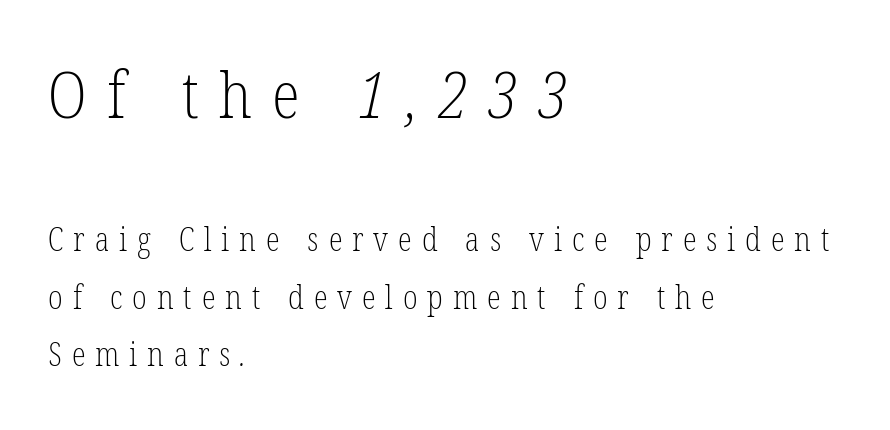
Q: Is the text bold? A: No.
Q: Is the typeface a serif or a sans-serif typeface? A: Serif.
Q: Is the text underlined? A: No.
Q: How is the paragraph aligned? A: Left-aligned.
Q: Is the spacing between letters normal or unusually wide? A: Unusually wide.
Q: Which block of text is set in a larger size, the first (top) or the second (bottom)? A: The first (top) one.
Q: Width (condensed, normal, or wide)? A: Condensed.
Q: Stroke contrast? A: Low.
Q: x-height? A: Medium.
Q: Monospaced? A: No.
